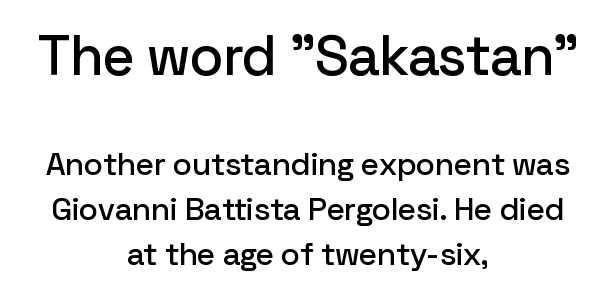
This is roman type, the default non-slanted kind. Compared with a flush-left layout, this one balances lines on the center instead. I'd call this a sans setting — the letters go barefoot. The letters advance in unequal steps, a hallmark of proportional type. Quick note: underline off. Of the two passages, the one on top uses the larger point size.
